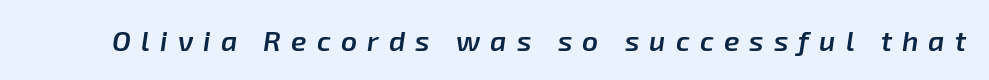
Its strokes are somewhat broadened, the hallmark of semibold type. Each row of text sits above clean, open space. This sample has the flowing, uneven cadence of proportional lettering. The letters are slanted; this is an italic face. Tracking value appears strongly positive — letters spread wide.
